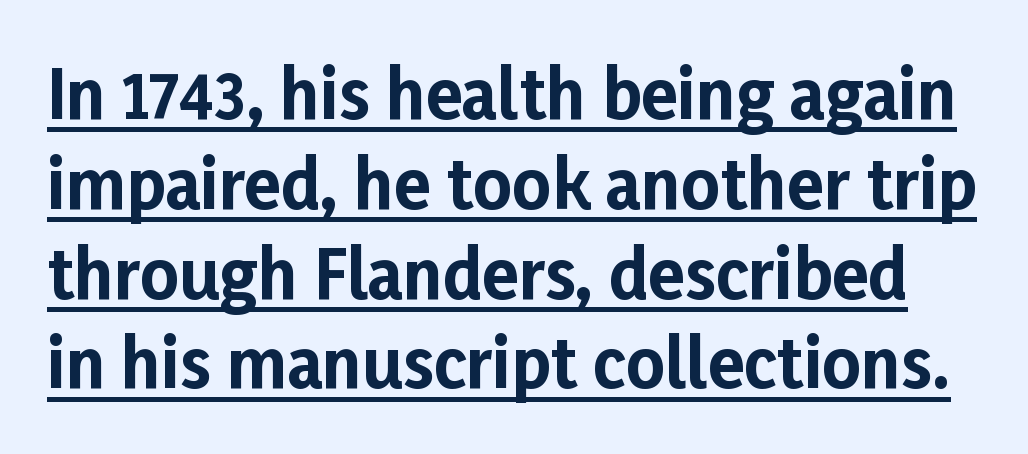
Q: Is the text bold? A: Yes.
Q: Is the text italic (slanted)? A: No, it is upright.
Q: Is the typeface a serif or a sans-serif typeface? A: Sans-serif.
Q: Is the text underlined? A: Yes.
Q: Is the spacing between letters normal or unusually wide? A: Normal.
Q: Is the spacing between lines tight, normal or loose? A: Normal.
Q: Width (condensed, normal, or wide)? A: Normal.
Q: Stroke contrast? A: Low.
Q: x-height? A: Medium.
Q: Monospaced? A: No.
